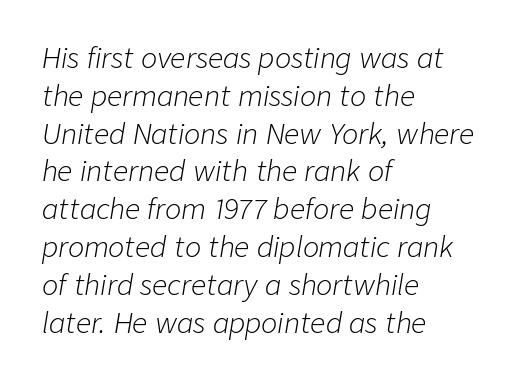
{"italic": "yes", "lean": "right", "slant_degrees": 9, "bold": "no", "underline": "no", "align": "left", "line_spacing": "normal", "line_spacing_ratio": 1.4, "letter_spacing": "normal", "letter_spacing_em": 0.0, "glyph_px": 27}
